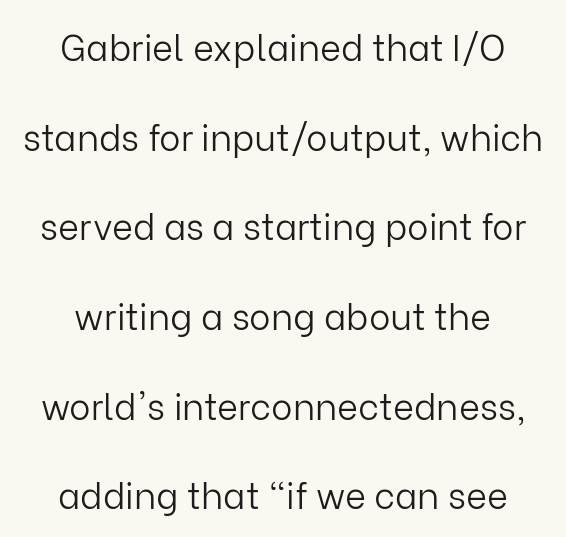
This reads as an unemphasized weight, regular at the heaviest. The specimen reads as upright at a glance. Layout note: lines centered. Tracking here is standard; glyphs follow each other at the usual distance. Serif or sans? Sans — the stroke terminals are bare.
